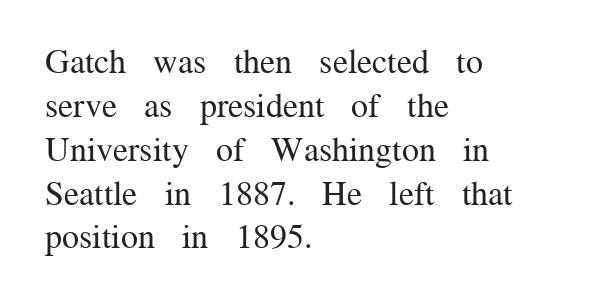
{"serif": "yes", "italic": "no", "bold": "no", "weight": "regular", "width": "normal", "stroke_contrast": "medium", "x_height": "medium", "monospaced": "no", "underline": "no", "align": "left", "line_spacing": "normal", "line_spacing_ratio": 1.29, "letter_spacing": "normal", "letter_spacing_em": 0.0, "glyph_px": 34}
